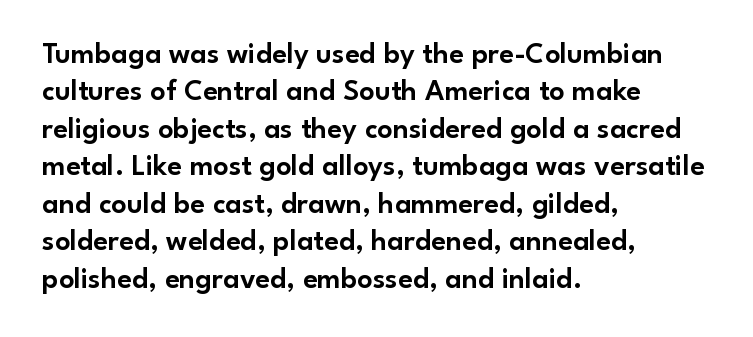
The image shows 30 px sans-serif type, upright; set left-aligned, normal line spacing (1.25x), normal letter spacing, not underlined; low stroke contrast and a small x-height.
